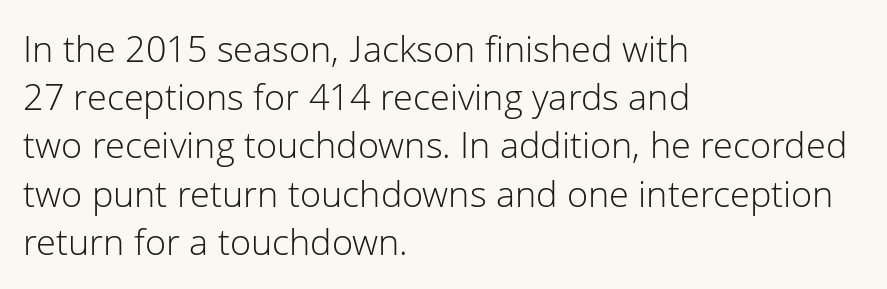
{"serif": "no", "italic": "no", "bold": "no", "weight": "light", "width": "normal", "stroke_contrast": "low", "x_height": "medium", "monospaced": "no", "underline": "no", "align": "left", "line_spacing": "normal", "line_spacing_ratio": 1.34, "letter_spacing": "normal", "letter_spacing_em": 0.0, "glyph_px": 36}
